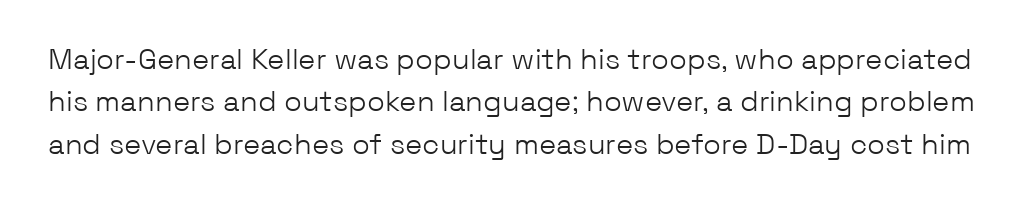
The image shows 29 px light sans-serif type, upright; set normal line spacing (1.46x), normal letter spacing, not underlined; low stroke contrast and a medium x-height.
